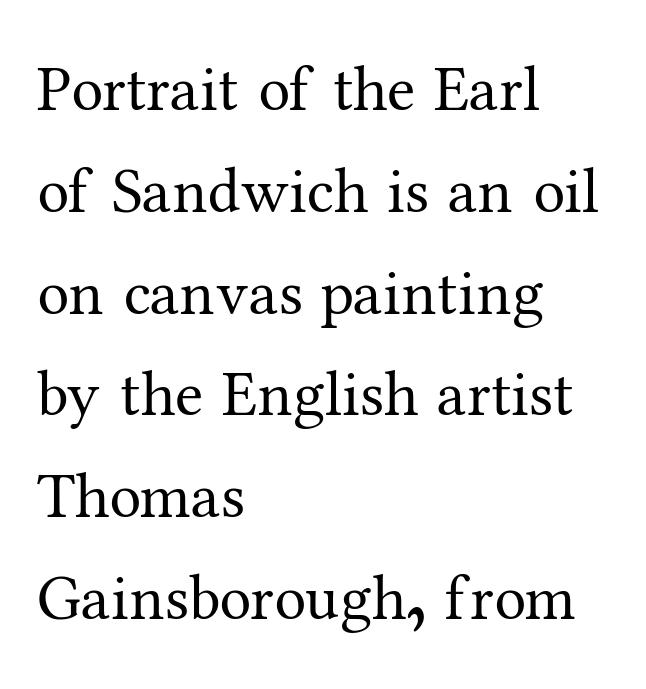
Q: Is the text bold? A: No.
Q: Is the text italic (slanted)? A: No, it is upright.
Q: Is the typeface a serif or a sans-serif typeface? A: Serif.
Q: Is the text underlined? A: No.
Q: How is the paragraph aligned? A: Left-aligned.
Q: Is the spacing between letters normal or unusually wide? A: Normal.
Q: Is the spacing between lines tight, normal or loose? A: Normal.
Q: Width (condensed, normal, or wide)? A: Normal.
Q: Stroke contrast? A: Medium.
Q: x-height? A: Medium.
Q: Monospaced? A: No.
